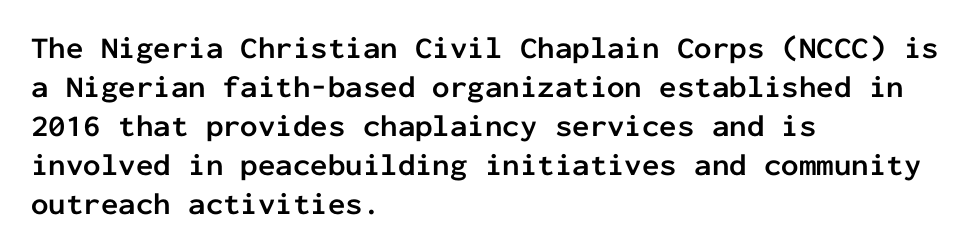
Q: Is the text bold? A: Yes.
Q: Is the text italic (slanted)? A: No, it is upright.
Q: Is the typeface a serif or a sans-serif typeface? A: Sans-serif.
Q: Is the text underlined? A: No.
Q: How is the paragraph aligned? A: Left-aligned.
Q: Is the spacing between letters normal or unusually wide? A: Normal.
Q: Is the spacing between lines tight, normal or loose? A: Normal.
Q: Width (condensed, normal, or wide)? A: Normal.
Q: Stroke contrast? A: Low.
Q: x-height? A: Medium.
Q: Monospaced? A: Yes.
